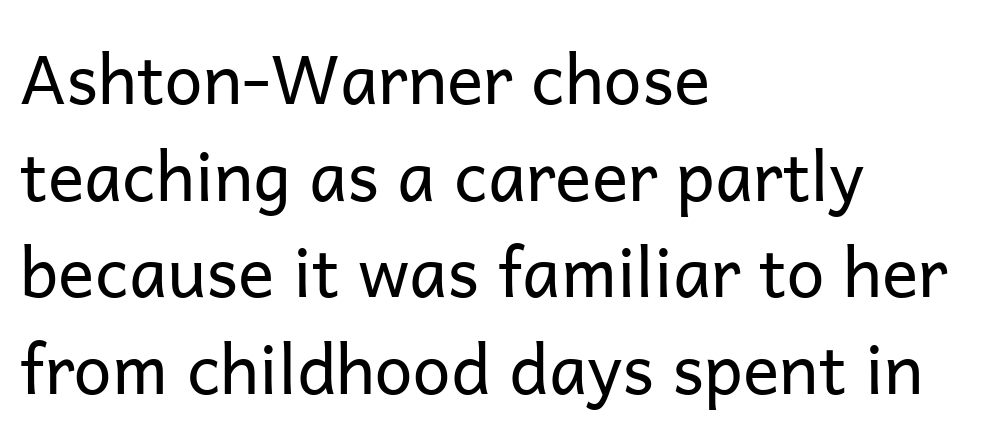
The rendering uses a moderate line-height, typical for paragraphs. The glyphs are unaccompanied by any horizontal stroke below them. You can tell from the bare stems that sans-serif type was used. The rendering keeps characters at their native spacing. The characters are drawn with everyday or finer stroke widths. The setting favours the left margin, as ordinary paragraphs usually do.
